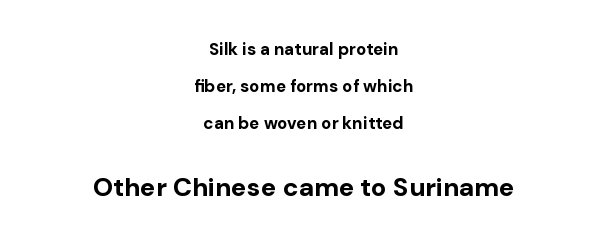
The image shows 26 px bold type, upright; set centered, loose line spacing (2.19x), normal letter spacing, not underlined; the second (bottom) block is 1.53x larger.
